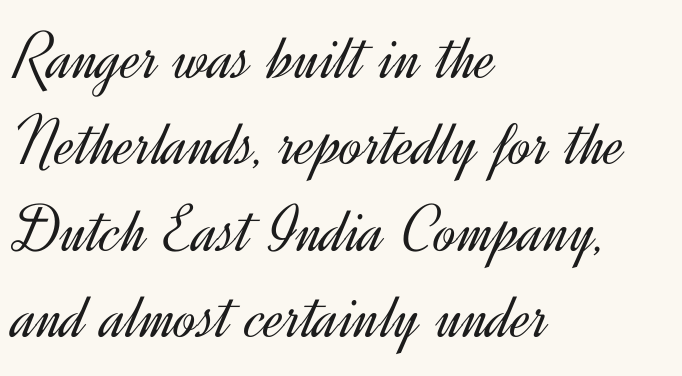
The image shows 68 px light sans-serif type; set left-aligned, normal line spacing (1.27x), normal letter spacing, not underlined; a small x-height.
